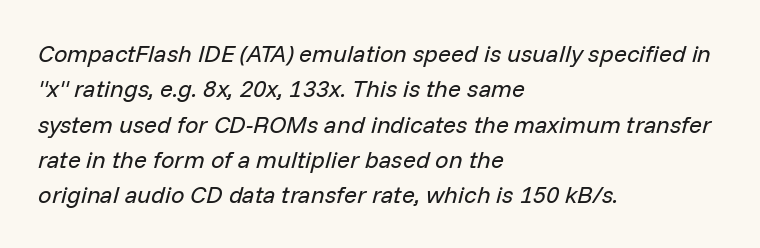
{"italic": "yes", "lean": "right", "slant_degrees": 14, "bold": "no", "underline": "no", "align": "left", "line_spacing": "normal", "line_spacing_ratio": 1.47, "letter_spacing": "normal", "letter_spacing_em": 0.0, "glyph_px": 24}
